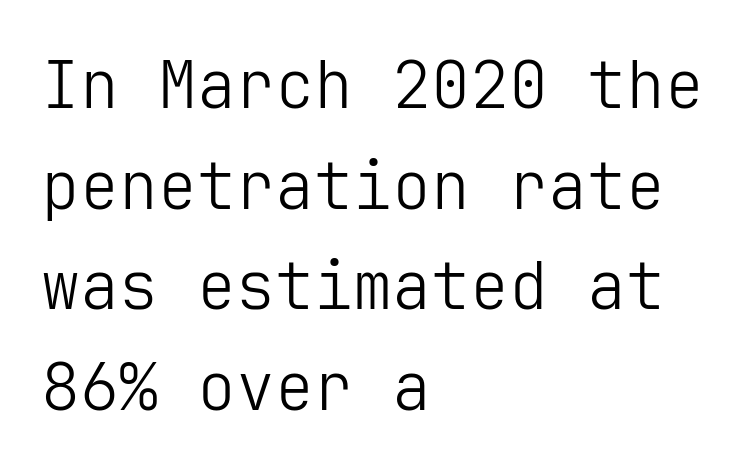
In terms of letterspacing, this is plain default setting. These lines were composed using upright roman letters. Serifs: no, the terminals of the letterforms are clean. Caption: multi-line text, flush left, ragged right. Just letters on the line, the space beneath them empty. Counters stay open thanks to moderate or lighter strokes.
